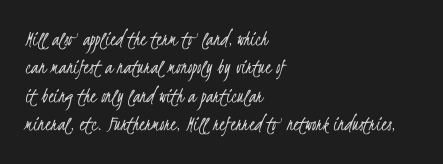
The image shows 22 px text type; set left-aligned, normal line spacing (1.29x), normal letter spacing, not underlined.
